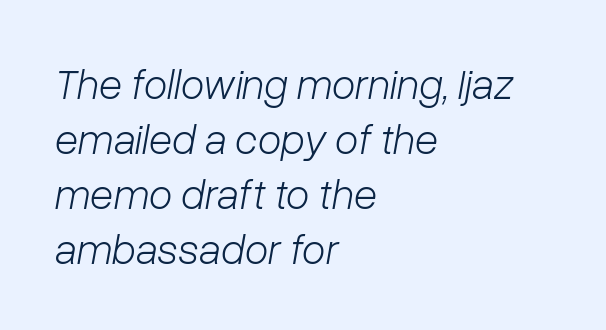
Left-aligned paragraph, ragged on the right. You could not count columns in this text — the font is proportionally spaced. The passage shown is not bold in any degree. Italic? Definitely — the glyphs are oblique. The designer left line spacing at the default. The zone under the glyphs is completely vacant.
